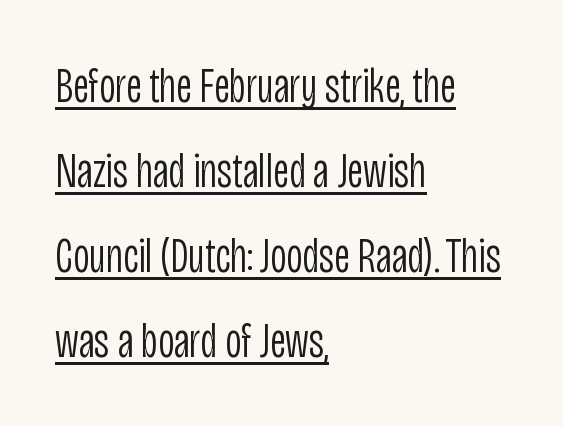
Has an underline been added? It has. Reading down the block, your eye returns to a fixed left position each line. The gaps between neighbouring characters are ordinary and unremarkable. No heavy texture on the line: the type isn't bold. A typesetter would call this leading conventional body-copy spacing. In terms of letterform style, serifs are entirely absent.
